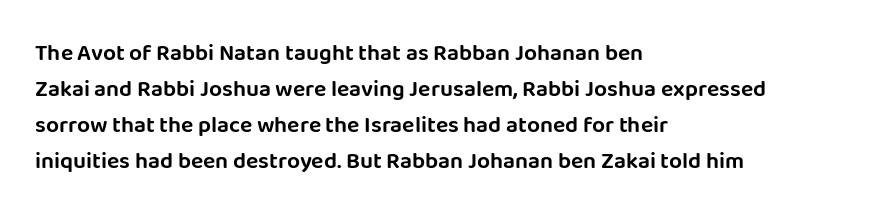
The image shows 23 px text type, upright; set left-aligned, normal line spacing (1.57x), normal letter spacing, not underlined.
